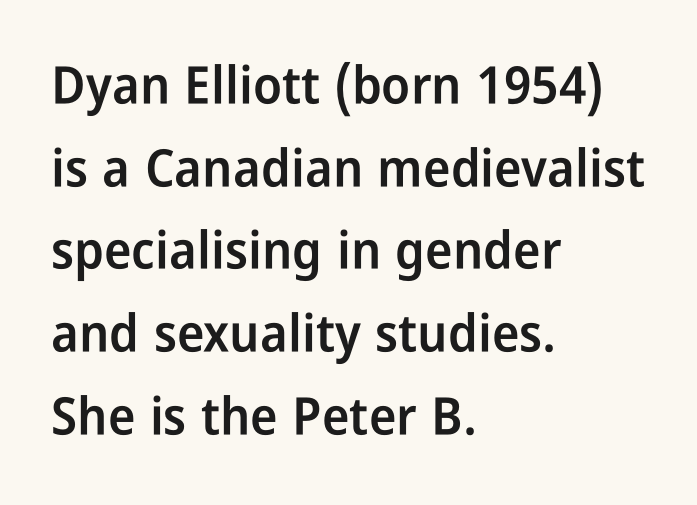
{"serif": "no", "italic": "no", "bold": "semi", "weight": "semibold", "width": "condensed", "stroke_contrast": "low", "x_height": "medium", "monospaced": "no", "underline": "no", "align": "left", "line_spacing": "normal", "line_spacing_ratio": 1.59, "letter_spacing": "normal", "letter_spacing_em": 0.0, "glyph_px": 52}
